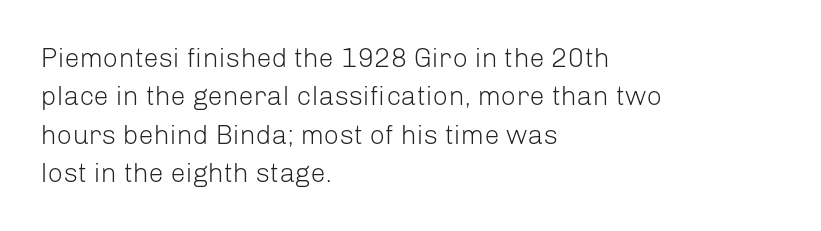
Q: Is the text bold? A: No.
Q: Is the text italic (slanted)? A: No, it is upright.
Q: Is the text underlined? A: No.
Q: How is the paragraph aligned? A: Left-aligned.
Q: Is the spacing between letters normal or unusually wide? A: Normal.
Q: Is the spacing between lines tight, normal or loose? A: Normal.
